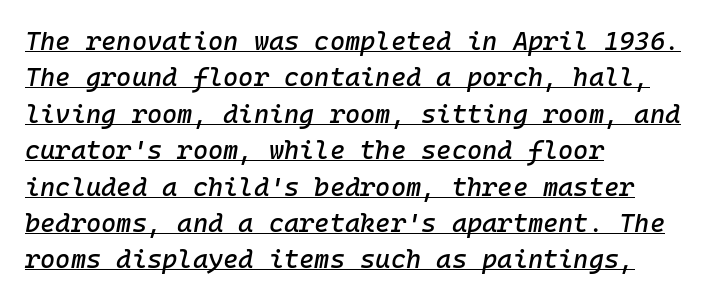
Alignment: flush left. The whole block is typeset with a tilt. This sample keeps an unexceptional amount of space between lines. Letter spacing: default. What decoration does the sample have? An underline.
